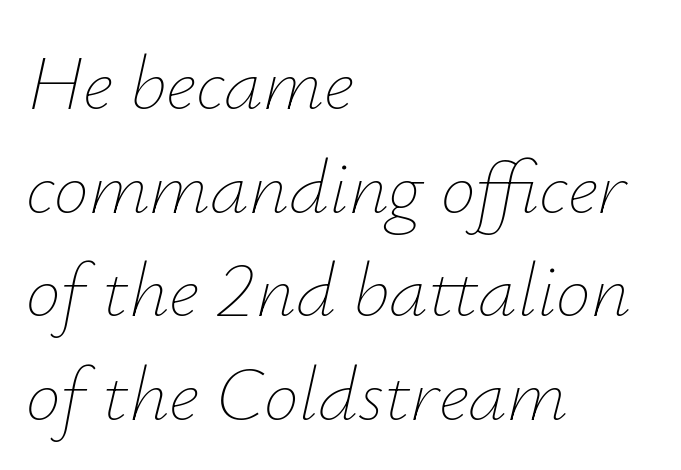
Q: Is the text bold? A: No.
Q: Is the text italic (slanted)? A: Yes, it leans right by about 12 degrees.
Q: Is the text underlined? A: No.
Q: How is the paragraph aligned? A: Left-aligned.
Q: Is the spacing between letters normal or unusually wide? A: Normal.
Q: Is the spacing between lines tight, normal or loose? A: Normal.
Q: Width (condensed, normal, or wide)? A: Normal.
Q: Stroke contrast? A: Low.
Q: x-height? A: Small.
Q: Monospaced? A: No.
